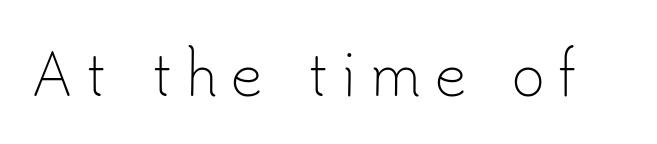
Letters have the restrained weight of plain body copy at most. Observe the absence of serifs on each vertical stroke in this sample. Ascenders rise straight up at ninety degrees. Unmarked baselines from the first word to the last.
